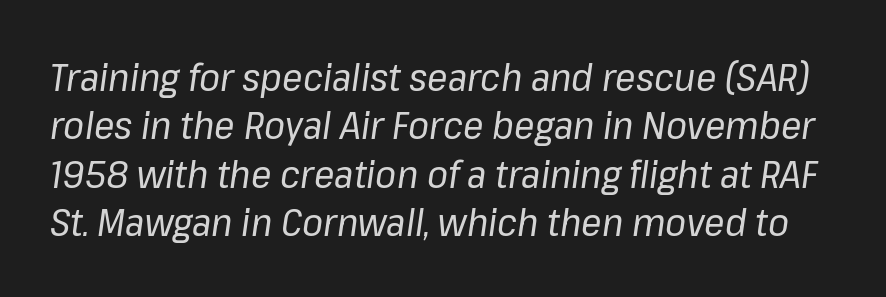
The image shows 38 px regular-weight type, italic (leaning right); set normal line spacing (1.27x), normal letter spacing, not underlined; low stroke contrast and a medium x-height.
